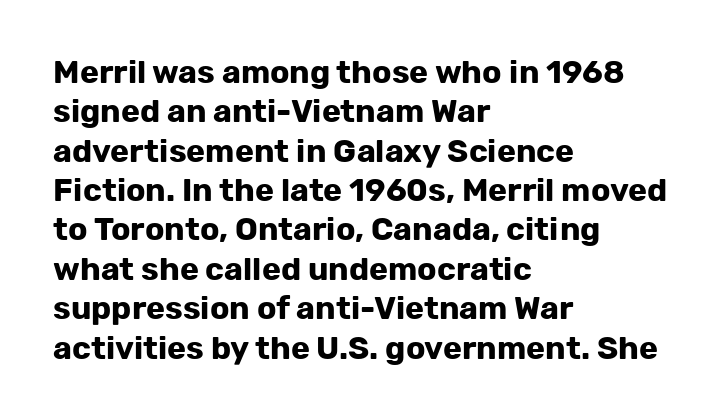
Q: Is the text bold? A: Yes.
Q: Is the text italic (slanted)? A: No, it is upright.
Q: Is the typeface a serif or a sans-serif typeface? A: Sans-serif.
Q: Is the text underlined? A: No.
Q: How is the paragraph aligned? A: Left-aligned.
Q: Is the spacing between letters normal or unusually wide? A: Normal.
Q: Width (condensed, normal, or wide)? A: Normal.
Q: Stroke contrast? A: Low.
Q: x-height? A: Medium.
Q: Monospaced? A: No.
